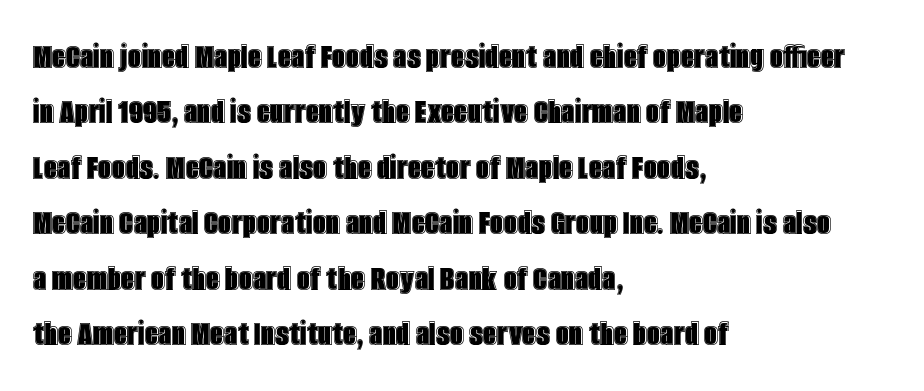
The lines are quadded left. Reading down the column, the eye jumps a familiar distance to each next line. There is no visible air inserted between adjacent glyphs. Italic: no, the glyphs are upright roman.
